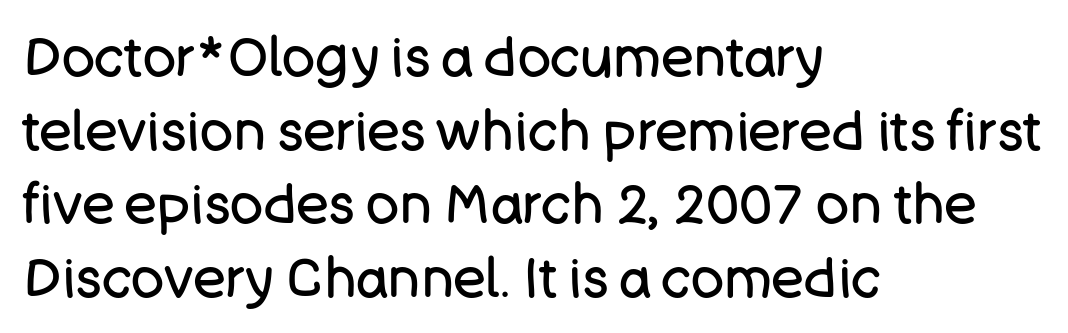
{"serif": "no", "italic": "no", "bold": "no", "weight": "regular", "width": "normal", "stroke_contrast": "low", "x_height": "large", "monospaced": "no", "underline": "no", "align": "left", "line_spacing": "normal", "line_spacing_ratio": 1.34, "letter_spacing": "normal", "letter_spacing_em": 0.0, "glyph_px": 55}
